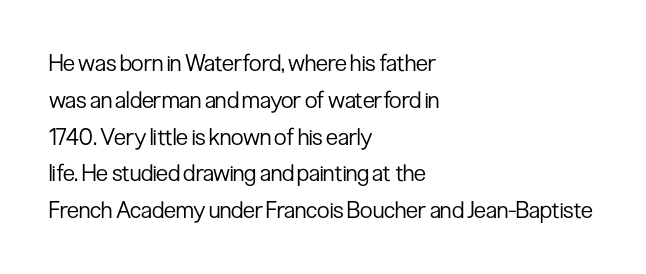
The rendering uses a moderate line-height, typical for paragraphs. The cut favours lightness, reaching ordinary text weight at its darkest. This is roman type, the default non-slanted kind. A student would call this left alignment; a typographer would say flush left, rag right. Honestly, there is no underline to notice here at all. The letterforms sit shoulder to shoulder at normal distance.
